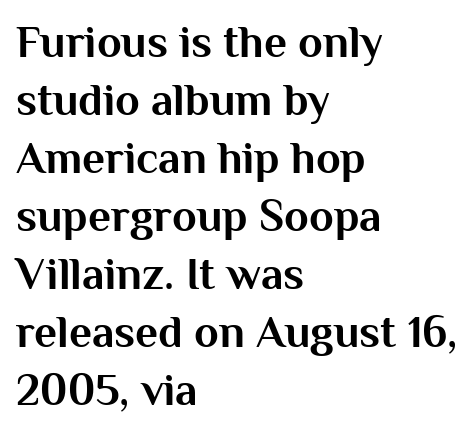
{"serif": "no", "italic": "no", "bold": "yes", "weight": "bold", "width": "normal", "stroke_contrast": "medium", "x_height": "medium", "monospaced": "no", "underline": "no", "align": "left", "line_spacing": "normal", "line_spacing_ratio": 1.29, "letter_spacing": "normal", "letter_spacing_em": 0.0, "glyph_px": 45}
